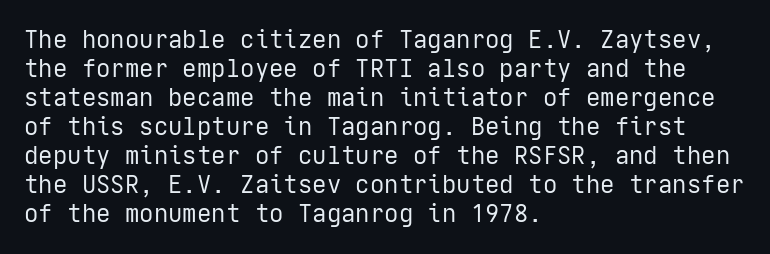
The image shows 24 px text type, upright; set left-aligned, line spacing 1.21x, normal letter spacing, not underlined.
